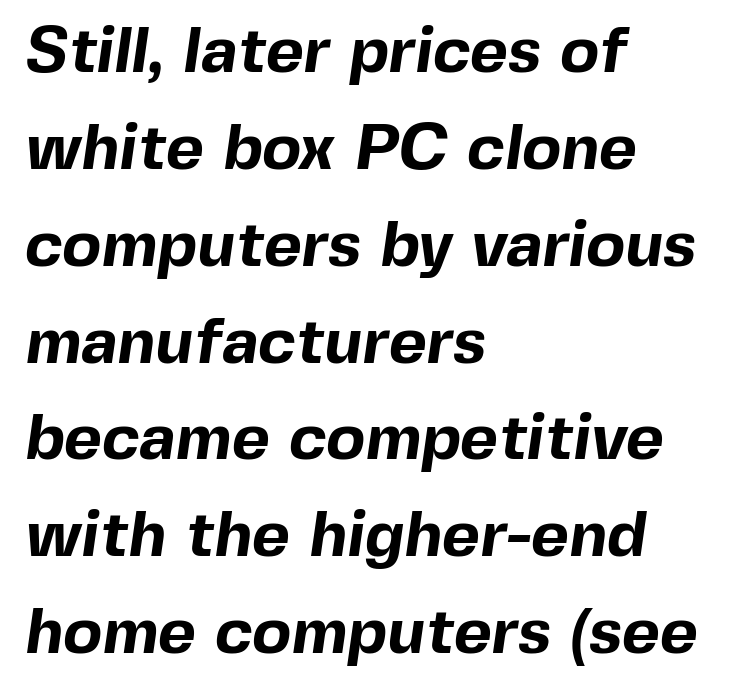
Does the weight exceed regular? Yes, all the way to bold. Does the type have serifs? No, each stem ends abruptly. Letters rest on an invisible, unmarked baseline. Teacher's note: observe the even left margin — that is flush-left alignment. Quick note: interline space is typical. Short note: letters normally spaced.
